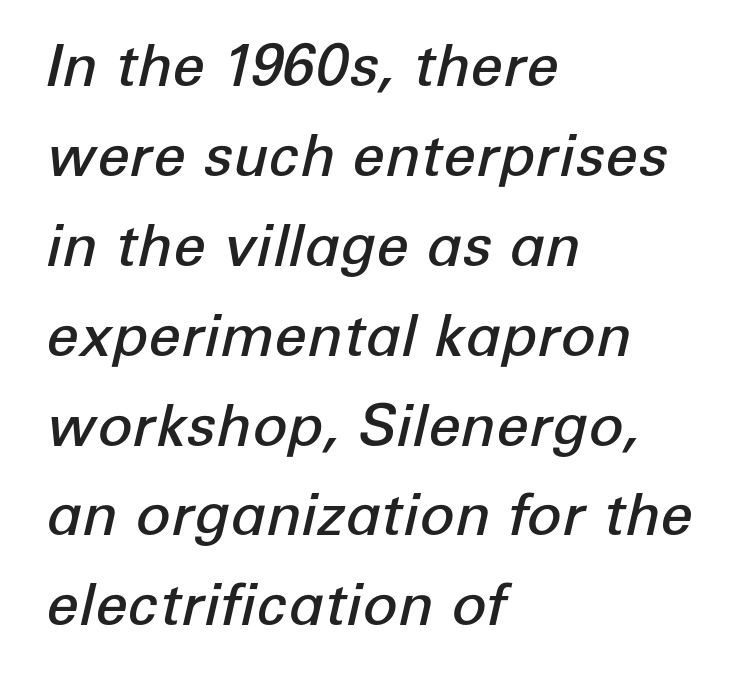
Q: Is the text bold? A: Semi-bold.
Q: Is the text italic (slanted)? A: Yes, it leans right by about 12 degrees.
Q: Is the text underlined? A: No.
Q: How is the paragraph aligned? A: Left-aligned.
Q: Is the spacing between letters normal or unusually wide? A: Normal.
Q: Is the spacing between lines tight, normal or loose? A: Normal.
Q: Width (condensed, normal, or wide)? A: Normal.
Q: Stroke contrast? A: Low.
Q: x-height? A: Medium.
Q: Monospaced? A: No.
